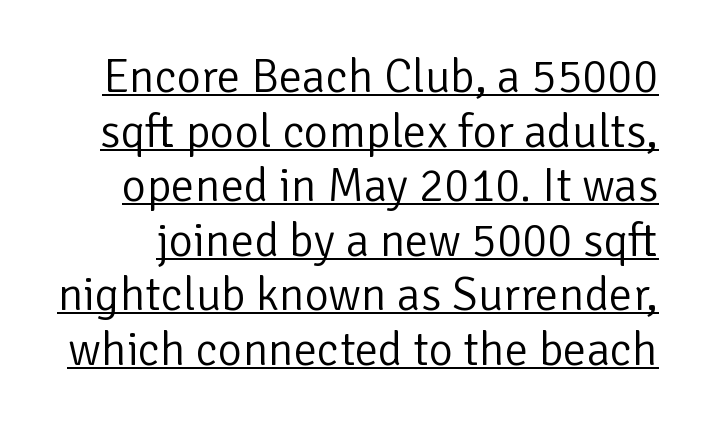
The image shows 47 px light sans-serif type, upright; set line spacing 1.16x, normal letter spacing, underlined; low stroke contrast and a medium x-height.
